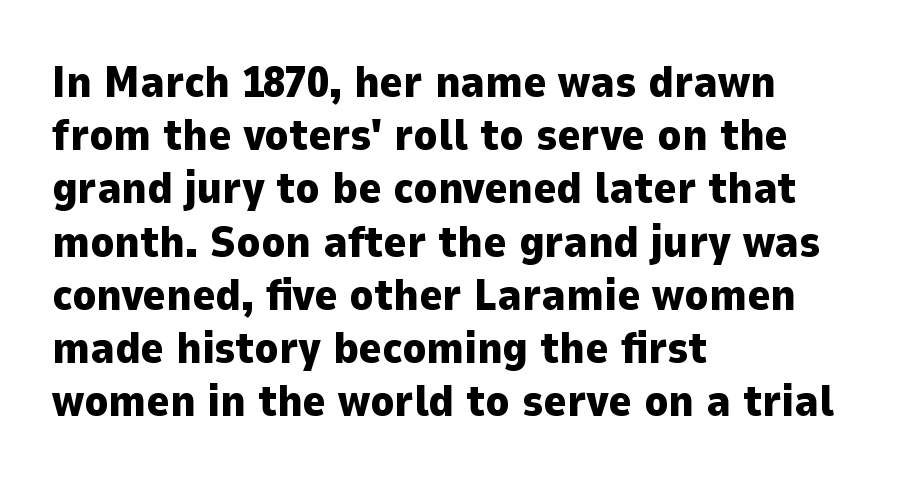
The lettering holds an erect, upright posture throughout. Tracking value appears to be zero — textbook default spacing. Descenders hang freely into open space. The passage shown is typeset with a sans-serif family.
